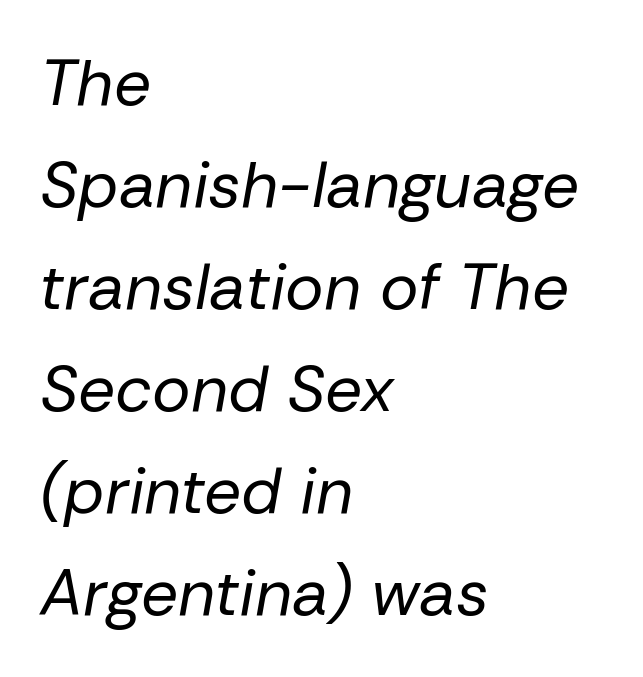
Q: Is the text bold? A: No.
Q: Is the text italic (slanted)? A: Yes, it leans right by about 10 degrees.
Q: Is the text underlined? A: No.
Q: How is the paragraph aligned? A: Left-aligned.
Q: Is the spacing between letters normal or unusually wide? A: Normal.
Q: Is the spacing between lines tight, normal or loose? A: Normal.
Q: Width (condensed, normal, or wide)? A: Normal.
Q: Stroke contrast? A: Low.
Q: x-height? A: Medium.
Q: Monospaced? A: No.
